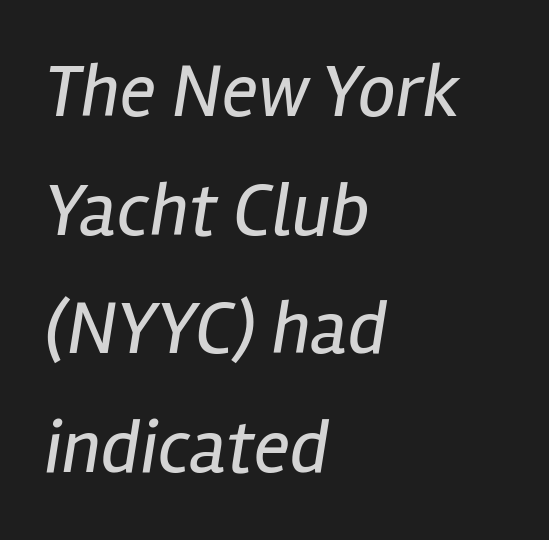
{"italic": "yes", "lean": "right", "slant_degrees": 12, "bold": "no", "weight": "regular", "width": "condensed", "stroke_contrast": "low", "x_height": "medium", "monospaced": "no", "underline": "no", "align": "left", "line_spacing": "normal", "line_spacing_ratio": 1.56, "letter_spacing": "normal", "letter_spacing_em": 0.0, "glyph_px": 76}
